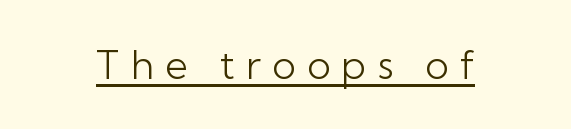
This is the regular roman posture of the typeface. Honestly, the letter spacing is so wide it's the main thing you notice. These lines are rendered in a variable-pitch font. Notice how a bar underscores the lettering throughout. I'd call this a sans setting — the letters go barefoot. The typesetting does not lean heavy: it is not bold.
